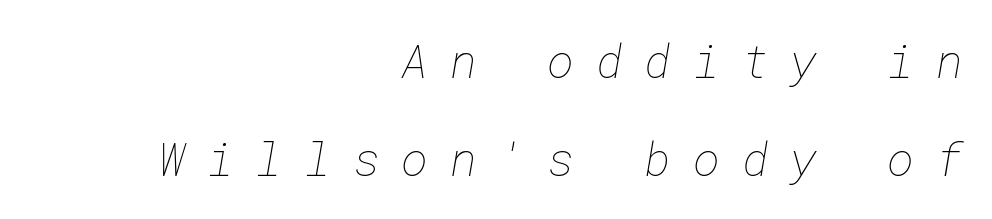
The image shows 46 px thin type; set right-aligned, loose line spacing (2.14x), unusually wide letter spacing (+0.47 em), not underlined; low stroke contrast and a medium x-height.
